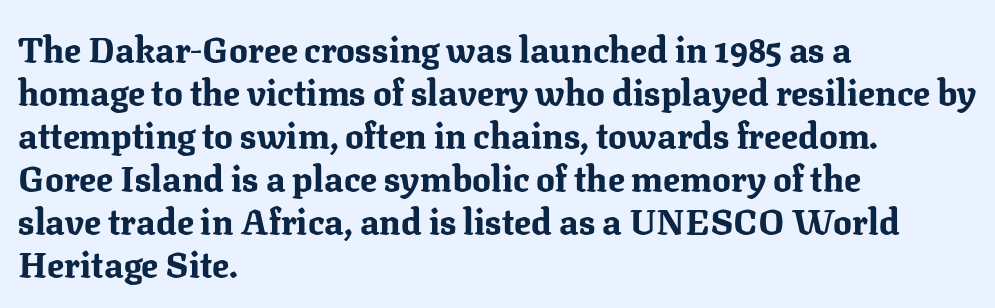
{"serif": "yes", "italic": "no", "bold": "yes", "weight": "bold", "width": "normal", "stroke_contrast": "medium", "x_height": "medium", "monospaced": "no", "underline": "no", "align": "left", "line_spacing_ratio": 1.23, "letter_spacing": "normal", "letter_spacing_em": 0.0, "glyph_px": 35}
